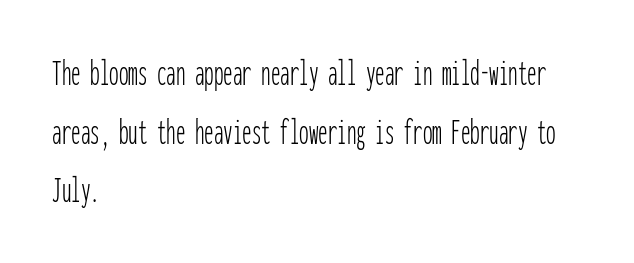
Q: Is the text bold? A: No.
Q: Is the text italic (slanted)? A: No, it is upright.
Q: Is the typeface a serif or a sans-serif typeface? A: Sans-serif.
Q: Is the text underlined? A: No.
Q: How is the paragraph aligned? A: Left-aligned.
Q: Is the spacing between letters normal or unusually wide? A: Normal.
Q: Is the spacing between lines tight, normal or loose? A: Normal.
Q: Width (condensed, normal, or wide)? A: Condensed.
Q: Stroke contrast? A: Low.
Q: x-height? A: Medium.
Q: Monospaced? A: Yes.
